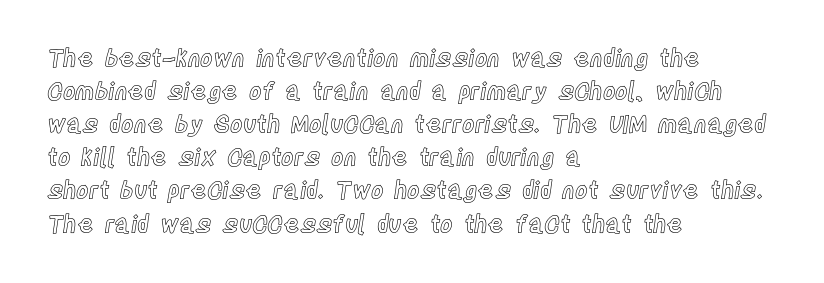
Q: Is the text italic (slanted)? A: Yes.
Q: Is the text underlined? A: No.
Q: How is the paragraph aligned? A: Left-aligned.
Q: Is the spacing between letters normal or unusually wide? A: Normal.
Q: Is the spacing between lines tight, normal or loose? A: Normal.
